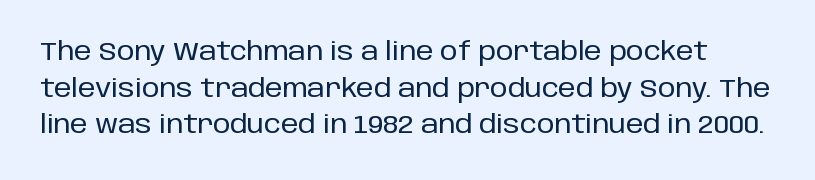
Characters follow at the spacing the type designer built in. Leading: standard. Plain, unruled lines of type. Upright lettering throughout.
